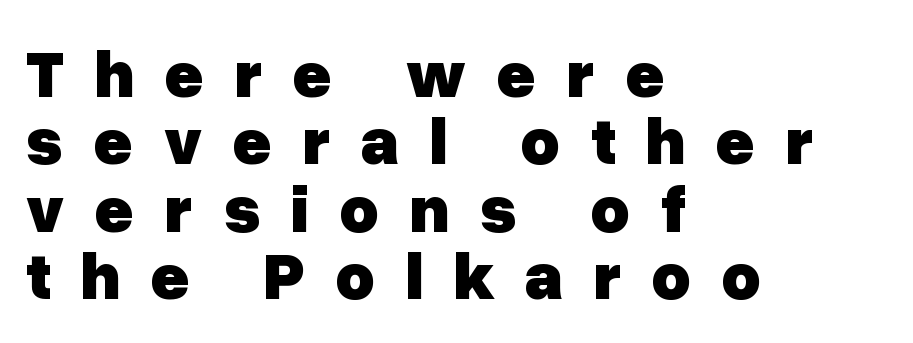
The image shows 68 px heavy sans-serif type, upright; set left-aligned, tight line spacing (0.99x), unusually wide letter spacing (+0.43 em), not underlined; low stroke contrast and a medium x-height.
